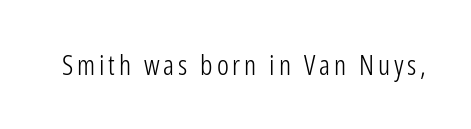
The image shows 28 px light, condensed sans-serif type, upright; set not underlined; low stroke contrast and a medium x-height.
